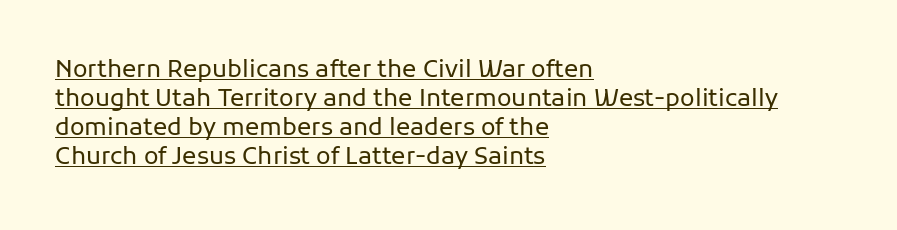
The typeface has the unassuming heft of standard copy or less. A student would call this left alignment; a typographer would say flush left, rag right. The typography opts for an upright posture over an oblique one. The letterforms sit shoulder to shoulder at normal distance. Underlining? Definitely there.
